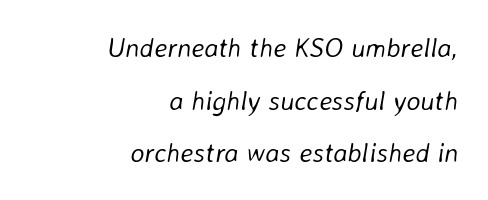
Notice how the stems are inclined rather than vertical — that's the hallmark of italics. Check the space under the baseline: it is left empty. Baseline-to-baseline distance is far greater than the letter height. Leftover space on each line is placed entirely before the opening word. Summary of weight: not heavy and not bold. How are the letters spaced? Ordinarily, with no added tracking.
